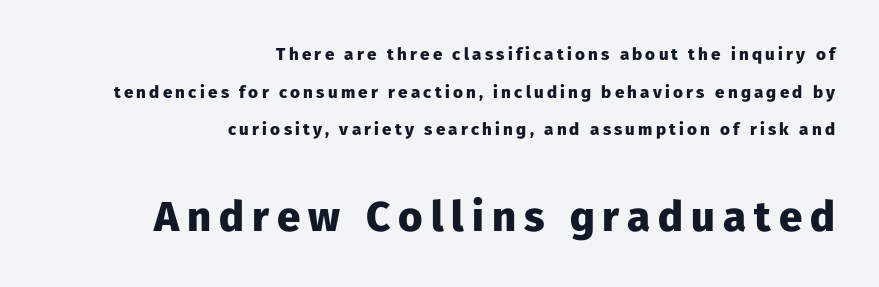
Q: Is the text bold? A: Yes.
Q: Is the text italic (slanted)? A: No, it is upright.
Q: Is the typeface a serif or a sans-serif typeface? A: Sans-serif.
Q: Is the text underlined? A: No.
Q: How is the paragraph aligned? A: Right-aligned.
Q: Is the spacing between lines tight, normal or loose? A: Loose.
Q: Which block of text is set in a larger size, the first (top) or the second (bottom)? A: The second (bottom) one.
Q: Width (condensed, normal, or wide)? A: Normal.
Q: Stroke contrast? A: Low.
Q: x-height? A: Medium.
Q: Monospaced? A: No.
